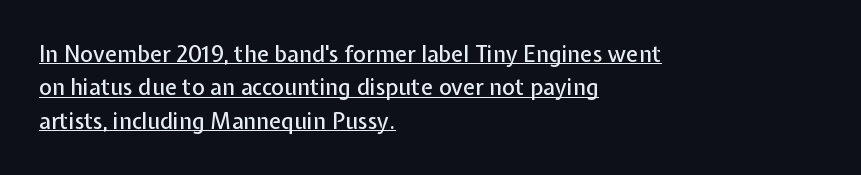
Q: Is the text italic (slanted)? A: No, it is upright.
Q: Is the text underlined? A: Yes.
Q: How is the paragraph aligned? A: Left-aligned.
Q: Is the spacing between letters normal or unusually wide? A: Normal.
Q: Is the spacing between lines tight, normal or loose? A: Normal.
